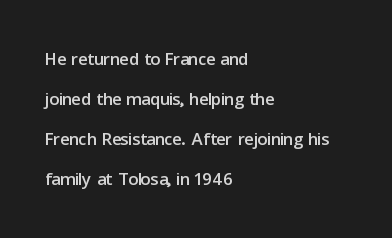
{"italic": "no", "underline": "no", "align": "left", "line_spacing": "normal", "line_spacing_ratio": 1.6, "letter_spacing": "normal", "letter_spacing_em": 0.0, "glyph_px": 25}
